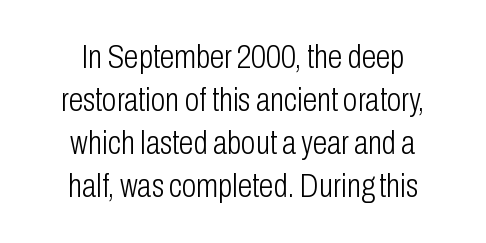
Q: Is the text bold? A: No.
Q: Is the text italic (slanted)? A: No, it is upright.
Q: Is the typeface a serif or a sans-serif typeface? A: Sans-serif.
Q: Is the text underlined? A: No.
Q: How is the paragraph aligned? A: Centered.
Q: Is the spacing between letters normal or unusually wide? A: Normal.
Q: Is the spacing between lines tight, normal or loose? A: Normal.
Q: Width (condensed, normal, or wide)? A: Condensed.
Q: Stroke contrast? A: Low.
Q: x-height? A: Medium.
Q: Monospaced? A: No.
